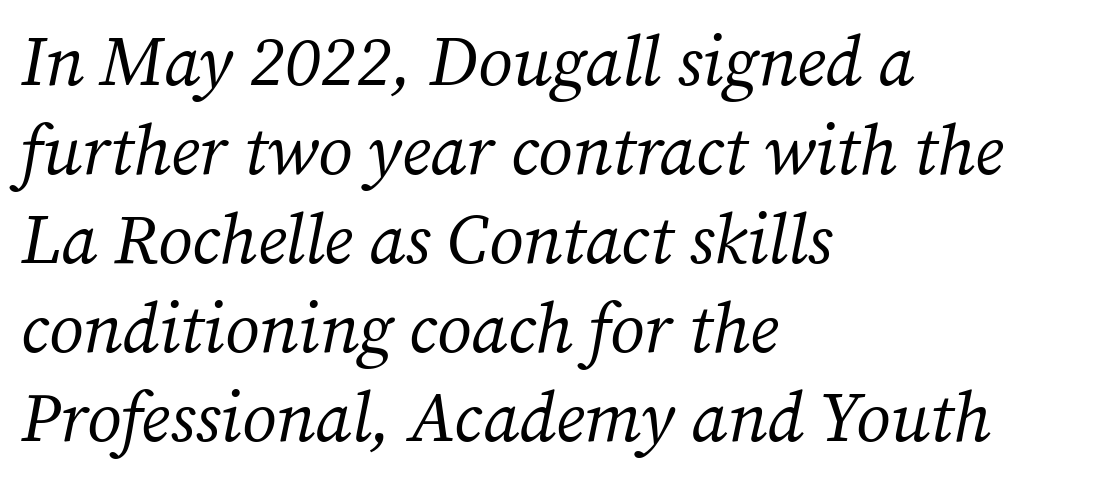
Quick note: italic. Stem width sits at or under what a default text font uses. Each letter keeps its own natural width here, so spacing adapts to shape. The leading is moderate, giving the passage an even texture.
